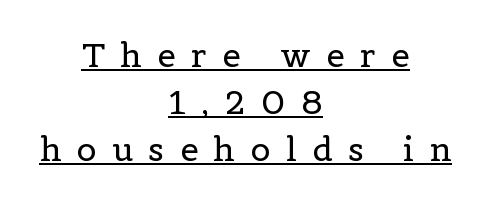
Q: Is the text bold? A: No.
Q: Is the text italic (slanted)? A: No, it is upright.
Q: Is the typeface a serif or a sans-serif typeface? A: Serif.
Q: Is the text underlined? A: Yes.
Q: How is the paragraph aligned? A: Centered.
Q: Is the spacing between letters normal or unusually wide? A: Unusually wide.
Q: Is the spacing between lines tight, normal or loose? A: Normal.
Q: Width (condensed, normal, or wide)? A: Normal.
Q: x-height? A: Medium.
Q: Monospaced? A: No.
